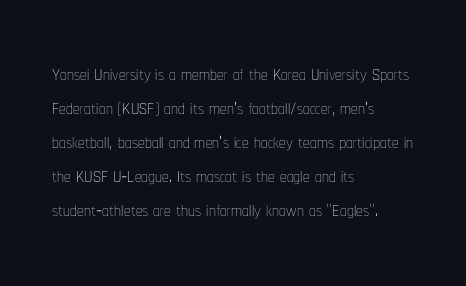
{"italic": "no", "bold": "no", "underline": "no", "align": "left", "line_spacing": "normal", "line_spacing_ratio": 1.26, "letter_spacing": "normal", "letter_spacing_em": 0.0, "glyph_px": 27}
